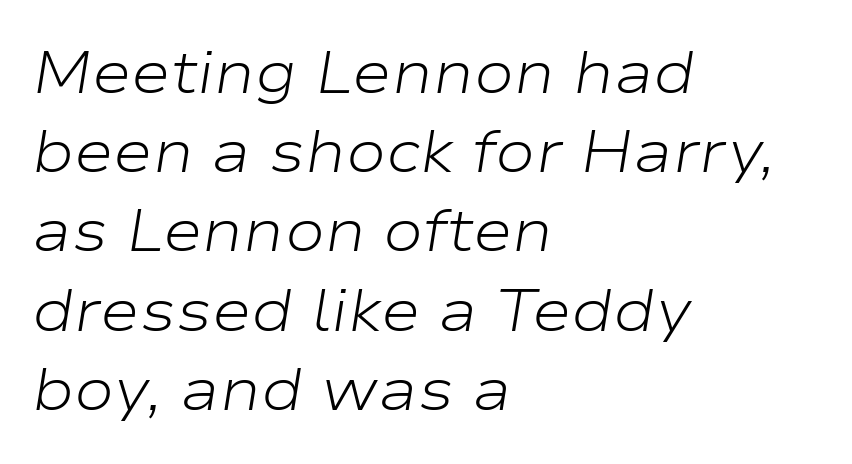
The image shows 60 px light, wide type, italic (leaning right); set left-aligned, normal line spacing (1.32x), normal letter spacing, not underlined; low stroke contrast and a medium x-height.
